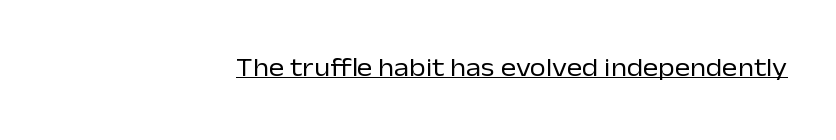
Q: Is the text bold? A: No.
Q: Is the text italic (slanted)? A: No, it is upright.
Q: Is the text underlined? A: Yes.
Q: How is the paragraph aligned? A: Right-aligned.
Q: Is the spacing between letters normal or unusually wide? A: Normal.
